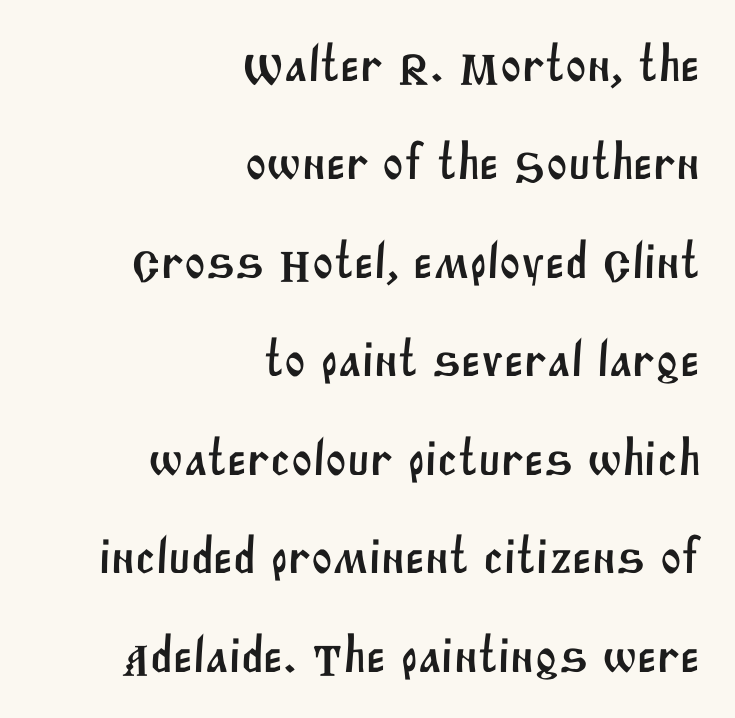
Q: Is the typeface a serif or a sans-serif typeface? A: Sans-serif.
Q: Is the text underlined? A: No.
Q: How is the paragraph aligned? A: Right-aligned.
Q: Is the spacing between letters normal or unusually wide? A: Normal.
Q: Is the spacing between lines tight, normal or loose? A: Loose.
Q: Width (condensed, normal, or wide)? A: Normal.
Q: Stroke contrast? A: Medium.
Q: x-height? A: Large.
Q: Monospaced? A: No.
